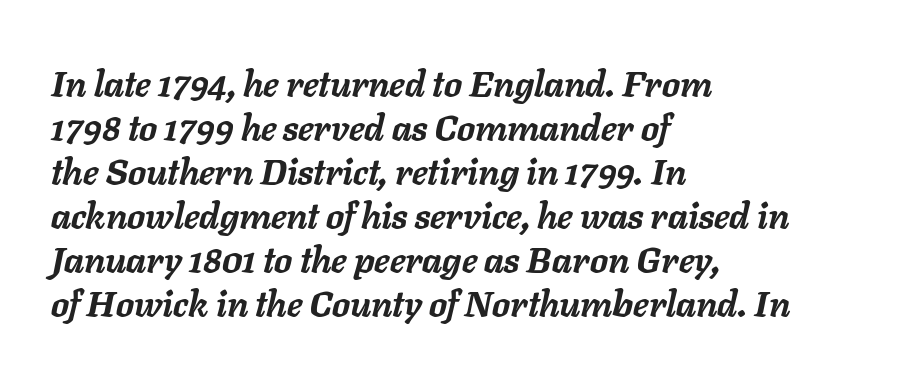
{"italic": "yes", "lean": "right", "slant_degrees": 11, "bold": "yes", "weight": "semibold", "width": "normal", "stroke_contrast": "low", "x_height": "medium", "monospaced": "no", "underline": "no", "align": "left", "line_spacing_ratio": 1.22, "letter_spacing": "normal", "letter_spacing_em": 0.0, "glyph_px": 36}
